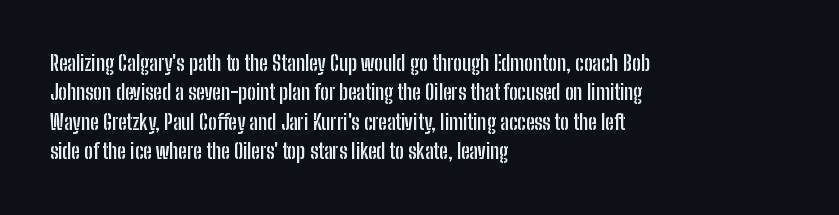
Posture: upright roman. Underlining? Definitely not there. Each line starts at the same left margin while the right side varies. Stroke thickness is high; the sample reads as a true bold. The block of text has a typical density, with ordinary space between rows.
